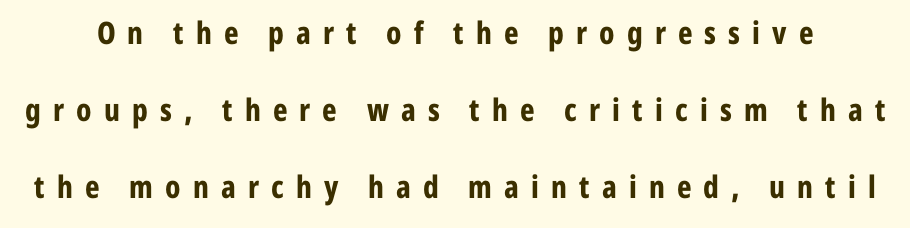
{"serif": "no", "italic": "no", "bold": "yes", "weight": "bold", "width": "condensed", "stroke_contrast": "low", "x_height": "medium", "monospaced": "no", "underline": "no", "line_spacing": "loose", "line_spacing_ratio": 2.49, "letter_spacing": "wide", "letter_spacing_em": 0.39, "glyph_px": 31}
